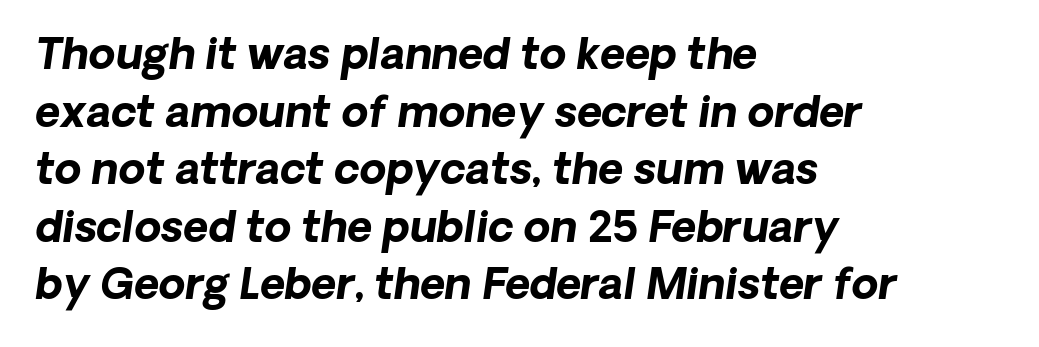
Caption: multi-line text, flush left, ragged right. No feet cap the strokes, marking this as sans-serif type. The glyphs have the mass of a bold cut. Quick note: underline off. Words appear dense and cohesive because spacing is normal.
